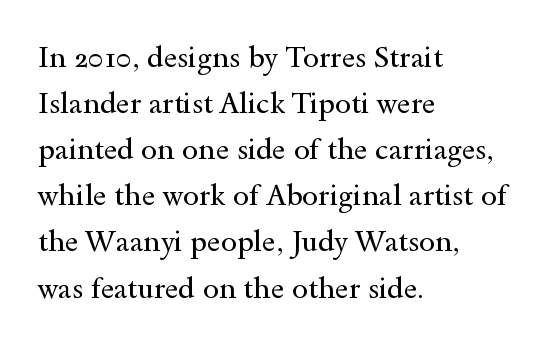
{"serif": "yes", "italic": "no", "bold": "no", "weight": "regular", "width": "wide", "x_height": "small", "monospaced": "no", "underline": "no", "align": "left", "line_spacing": "normal", "line_spacing_ratio": 1.59, "letter_spacing": "normal", "letter_spacing_em": 0.0, "glyph_px": 29}
